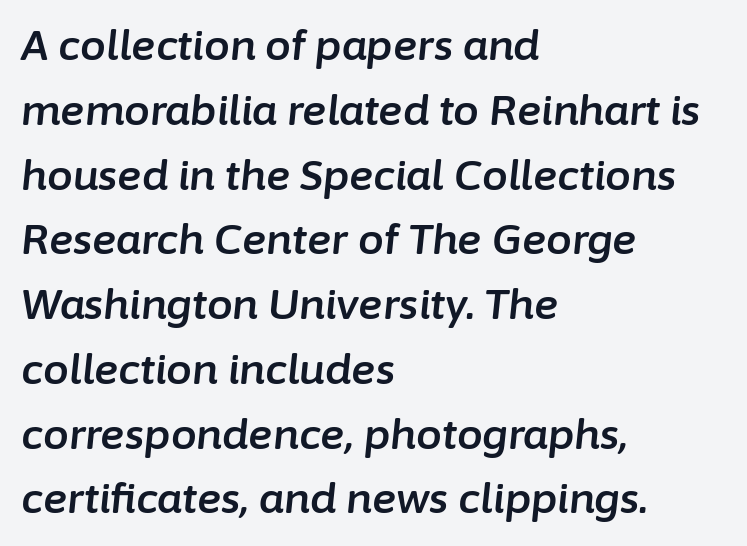
A typesetter would mark this as italic. A normal amount of white space separates one row of letters from the next. Students, note that the glyphs here touch the page at normal intervals. Line beginnings align vertically; line endings do not.
